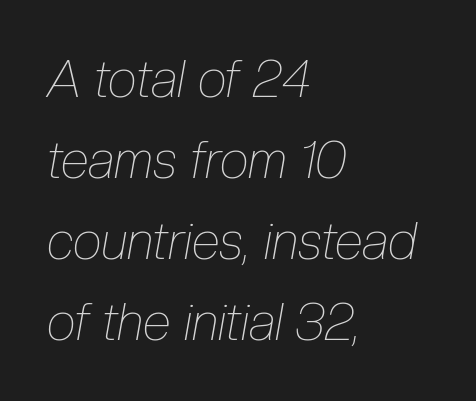
Q: Is the text bold? A: No.
Q: Is the text italic (slanted)? A: Yes, it leans right by about 10 degrees.
Q: Is the text underlined? A: No.
Q: How is the paragraph aligned? A: Left-aligned.
Q: Is the spacing between letters normal or unusually wide? A: Normal.
Q: Is the spacing between lines tight, normal or loose? A: Normal.
Q: Width (condensed, normal, or wide)? A: Condensed.
Q: Stroke contrast? A: Low.
Q: x-height? A: Medium.
Q: Monospaced? A: No.
